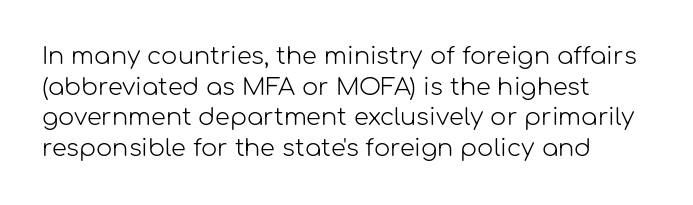
Q: Is the text bold? A: No.
Q: Is the text italic (slanted)? A: No, it is upright.
Q: Is the text underlined? A: No.
Q: How is the paragraph aligned? A: Left-aligned.
Q: Is the spacing between letters normal or unusually wide? A: Normal.
Q: Is the spacing between lines tight, normal or loose? A: Normal.
